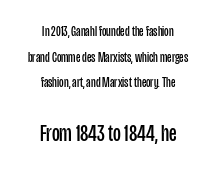
Heft: none added — not bold. These two chunks differ in scale, with the bottom chunk taking the larger measure. Centered paragraph, ragged on both sides. Check under the words: just untouched page. Observe the ordinary spacing: letters are neighbours, not strangers. Ordinary non-slanted type is in use.
